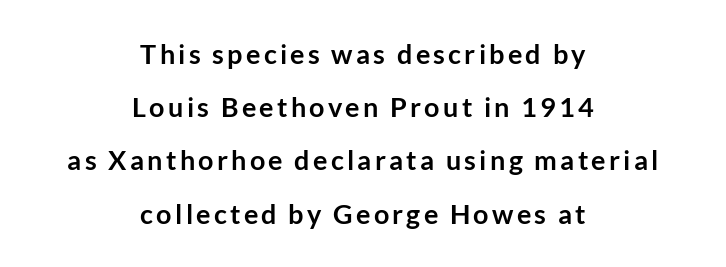
The zone under the glyphs is completely vacant. Posture: upright roman. Vertically, the passage feels expansive, rows floating well apart. The text block is weighted toward neither margin, spreading evenly from the middle. The rendering uses a bold face; every stroke is thick and dark.
